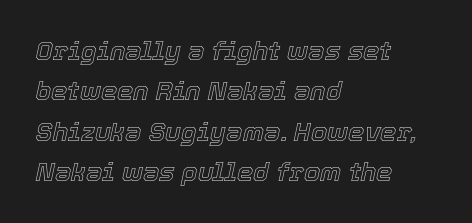
The image shows 26 px text type, italic (leaning right); set left-aligned, normal line spacing (1.55x), normal letter spacing, not underlined.
